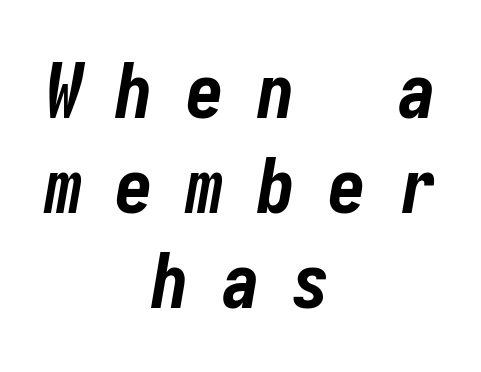
{"italic": "yes", "lean": "right", "slant_degrees": 10, "bold": "yes", "weight": "bold", "width": "condensed", "stroke_contrast": "low", "x_height": "medium", "underline": "no", "align": "center", "line_spacing": "normal", "line_spacing_ratio": 1.25, "letter_spacing": "wide", "letter_spacing_em": 0.43, "glyph_px": 76}
